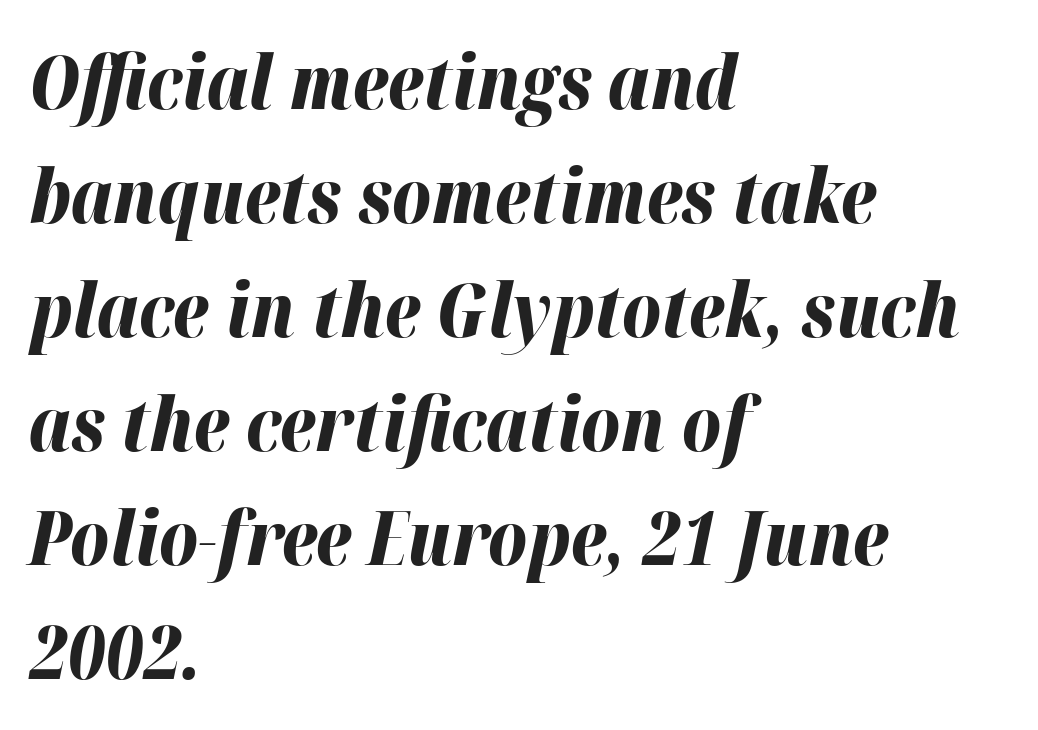
Q: Is the text bold? A: Yes.
Q: Is the text italic (slanted)? A: Yes, it leans right by about 12 degrees.
Q: Is the text underlined? A: No.
Q: How is the paragraph aligned? A: Left-aligned.
Q: Is the spacing between letters normal or unusually wide? A: Normal.
Q: Is the spacing between lines tight, normal or loose? A: Normal.
Q: Width (condensed, normal, or wide)? A: Normal.
Q: Stroke contrast? A: High.
Q: x-height? A: Medium.
Q: Monospaced? A: No.
